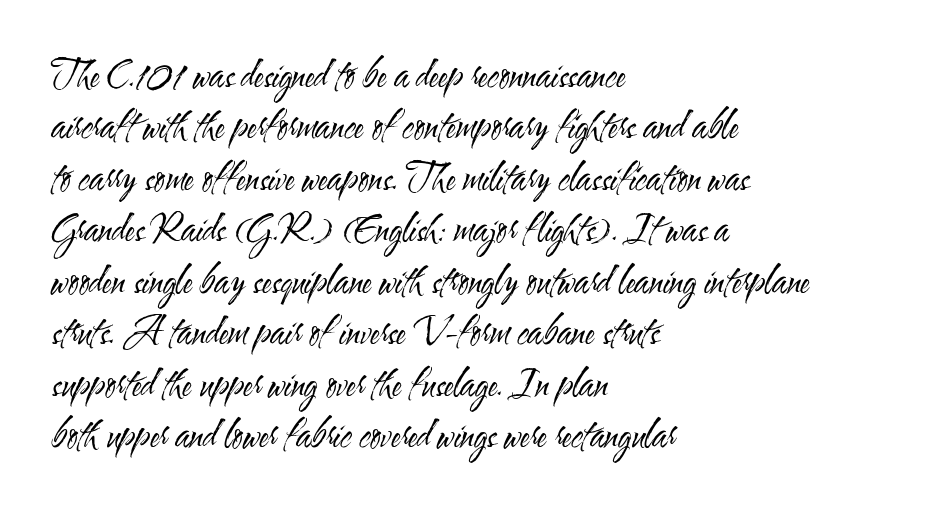
{"serif": "no", "bold": "no", "weight": "regular", "width": "condensed", "stroke_contrast": "medium", "x_height": "small", "monospaced": "no", "underline": "no", "align": "left", "line_spacing": "normal", "line_spacing_ratio": 1.43, "letter_spacing": "normal", "letter_spacing_em": 0.0, "glyph_px": 36}
